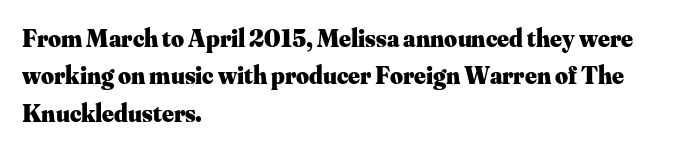
Baseline-to-baseline distance is the conventional proportion of letter height. The typesetter chose a ragged-right arrangement here. The zone under the glyphs is completely vacant. Typesetter's note: full bold, strokes at maximum text heaviness. In terms of posture, this sample is upright. The horizontal fit of the characters is conventional and even.
